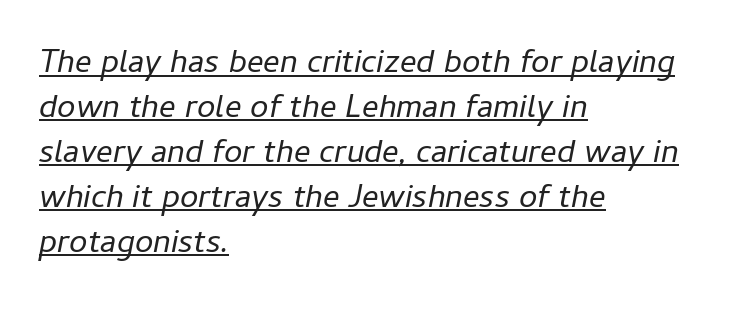
{"italic": "yes", "lean": "right", "slant_degrees": 11, "bold": "no", "weight": "regular", "width": "normal", "stroke_contrast": "low", "x_height": "medium", "monospaced": "no", "underline": "yes", "align": "left", "line_spacing": "normal", "line_spacing_ratio": 1.36, "letter_spacing": "normal", "letter_spacing_em": 0.0, "glyph_px": 33}
